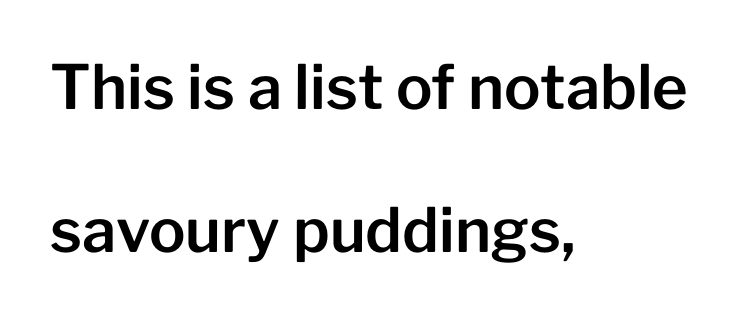
Q: Is the text italic (slanted)? A: No, it is upright.
Q: Is the typeface a serif or a sans-serif typeface? A: Sans-serif.
Q: Is the text underlined? A: No.
Q: How is the paragraph aligned? A: Left-aligned.
Q: Is the spacing between letters normal or unusually wide? A: Normal.
Q: Is the spacing between lines tight, normal or loose? A: Loose.
Q: Width (condensed, normal, or wide)? A: Normal.
Q: Stroke contrast? A: Low.
Q: x-height? A: Medium.
Q: Monospaced? A: No.
